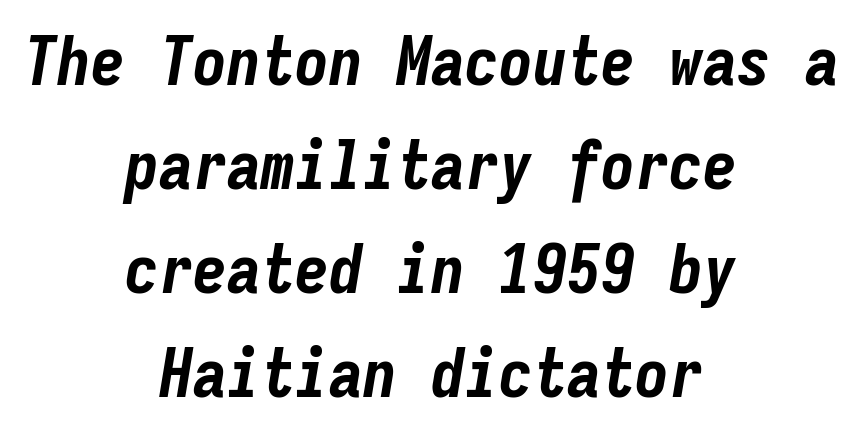
Q: Is the text bold? A: Yes.
Q: Is the text italic (slanted)? A: Yes, it leans right by about 9 degrees.
Q: Is the text underlined? A: No.
Q: How is the paragraph aligned? A: Centered.
Q: Is the spacing between letters normal or unusually wide? A: Normal.
Q: Is the spacing between lines tight, normal or loose? A: Normal.
Q: Width (condensed, normal, or wide)? A: Condensed.
Q: Stroke contrast? A: Low.
Q: x-height? A: Medium.
Q: Monospaced? A: Yes.
